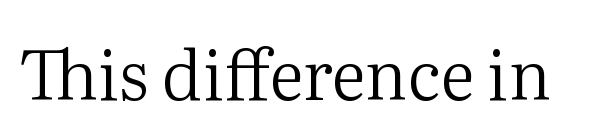
Vertical stems look standard width or narrower in stroke. The letters sit at their default tracking, neither squeezed nor spread. The rendering uses natural spacing where letterforms have individual widths. You can tell it's not italic because the verticals are truly vertical.
